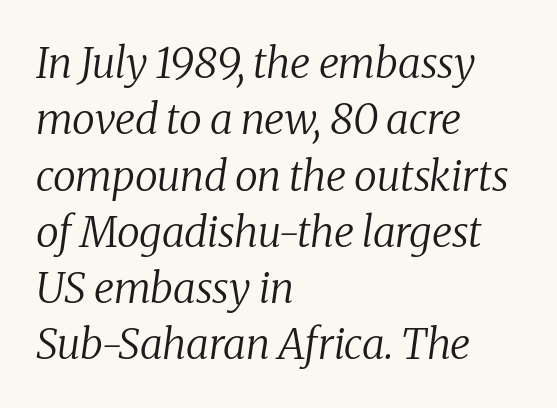
The image shows 42 px regular-weight serif type, italic (leaning right); set left-aligned, normal line spacing (1.34x), normal letter spacing, not underlined; medium stroke contrast and a medium x-height.
